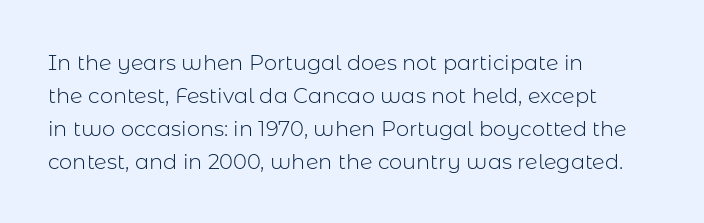
Q: Is the text bold? A: No.
Q: Is the text italic (slanted)? A: No, it is upright.
Q: Is the text underlined? A: No.
Q: How is the paragraph aligned? A: Left-aligned.
Q: Is the spacing between letters normal or unusually wide? A: Normal.
Q: Is the spacing between lines tight, normal or loose? A: Normal.
